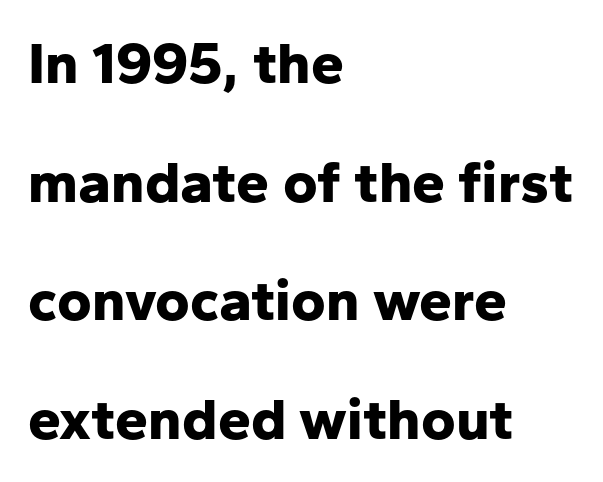
The face used here is proportionally spaced, like ordinary book or web type. The passage is arranged the way most books set body copy — flush left. Vertically, the passage feels expansive, rows floating well apart. Vertical strokes here are truly vertical. Typographically, this falls in the sans-serif category. You could call the tracking neutral — neither tight nor loose.
